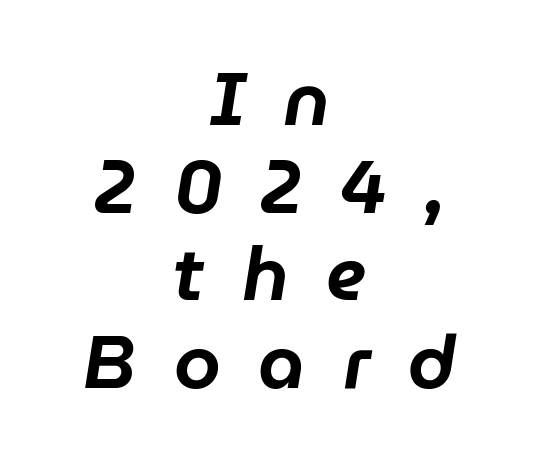
If you folded the block vertically in half, each line would mirror itself in length. Spacing verdict: proportional, widths tailored to each character. Here the glyphs are tracked loosely, breaking word shapes into spaced letters. The zone under the glyphs is completely vacant. The letters are slanted; this is an italic face.
